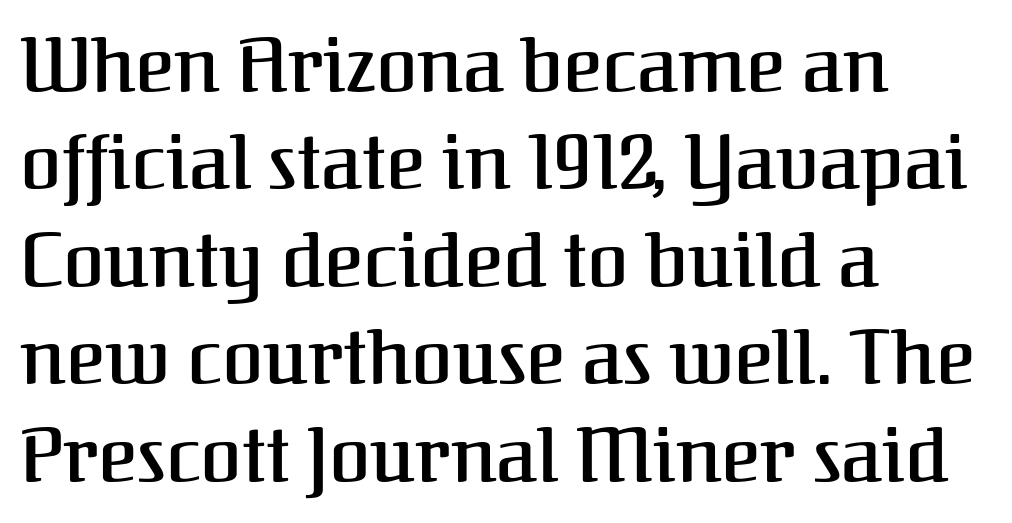
Q: Is the text italic (slanted)? A: No, it is upright.
Q: Is the typeface a serif or a sans-serif typeface? A: Serif.
Q: Is the text underlined? A: No.
Q: How is the paragraph aligned? A: Left-aligned.
Q: Is the spacing between letters normal or unusually wide? A: Normal.
Q: Is the spacing between lines tight, normal or loose? A: Normal.
Q: Width (condensed, normal, or wide)? A: Normal.
Q: Stroke contrast? A: Medium.
Q: x-height? A: Medium.
Q: Monospaced? A: No.
